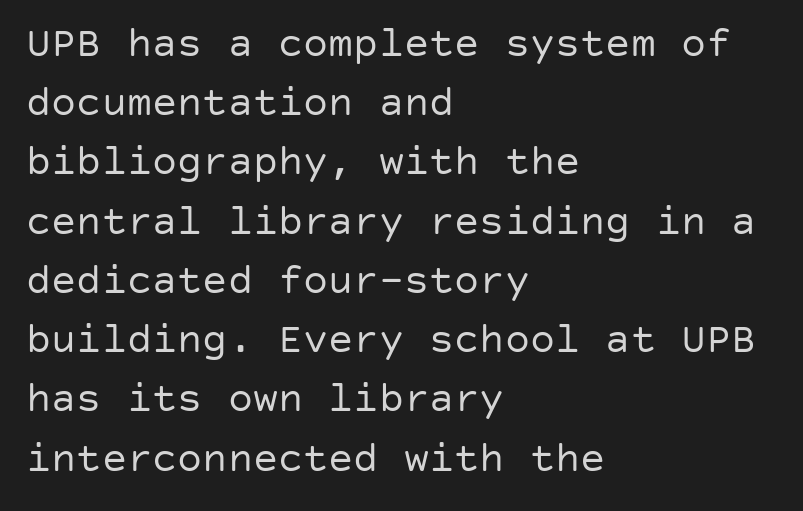
{"serif": "no", "italic": "no", "bold": "no", "weight": "regular", "width": "normal", "stroke_contrast": "low", "x_height": "large", "underline": "no", "align": "left", "line_spacing": "normal", "line_spacing_ratio": 1.41, "letter_spacing": "normal", "letter_spacing_em": 0.0, "glyph_px": 42}
